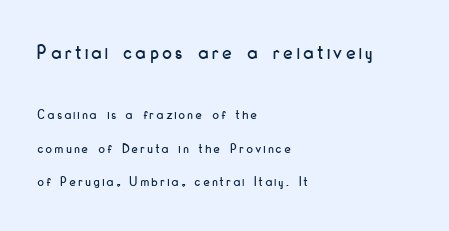
{"italic": "no", "underline": "no", "align": "left", "line_spacing": "loose", "line_spacing_ratio": 2.4, "larger_block": "first", "size_ratio": 1.5, "glyph_px": 21}
